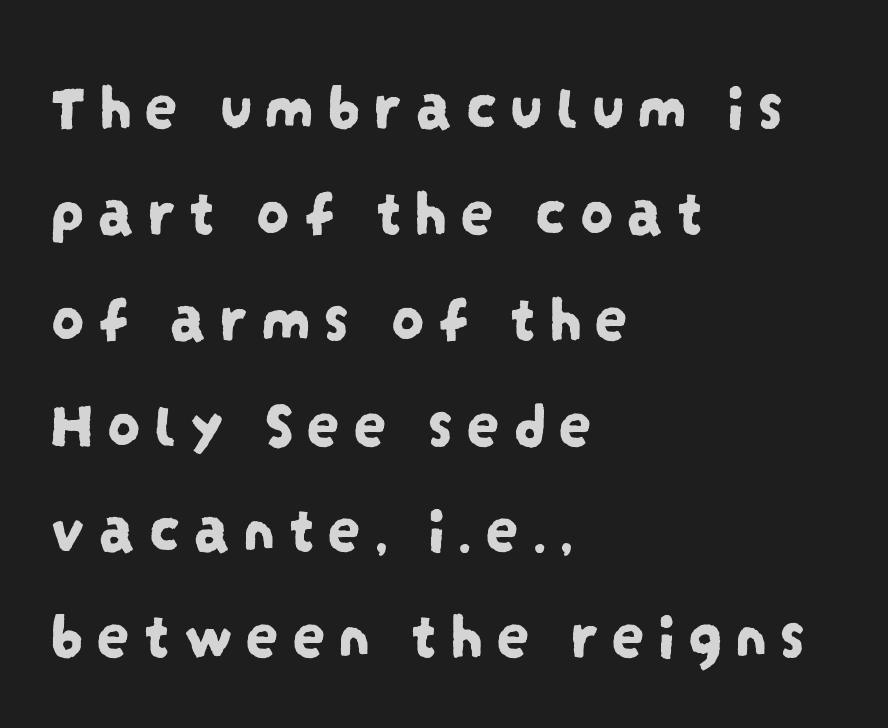
The image shows 67 px condensed sans-serif type; set left-aligned, normal line spacing (1.58x), not underlined; low stroke contrast and a large x-height.
